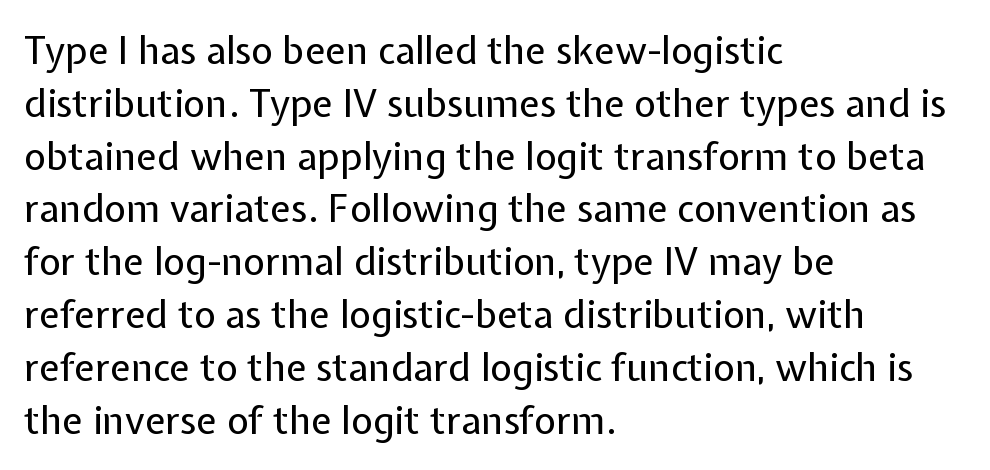
{"serif": "no", "italic": "no", "bold": "no", "weight": "regular", "width": "normal", "stroke_contrast": "low", "x_height": "medium", "monospaced": "no", "underline": "no", "align": "left", "line_spacing": "normal", "line_spacing_ratio": 1.39, "letter_spacing": "normal", "letter_spacing_em": 0.0, "glyph_px": 38}
